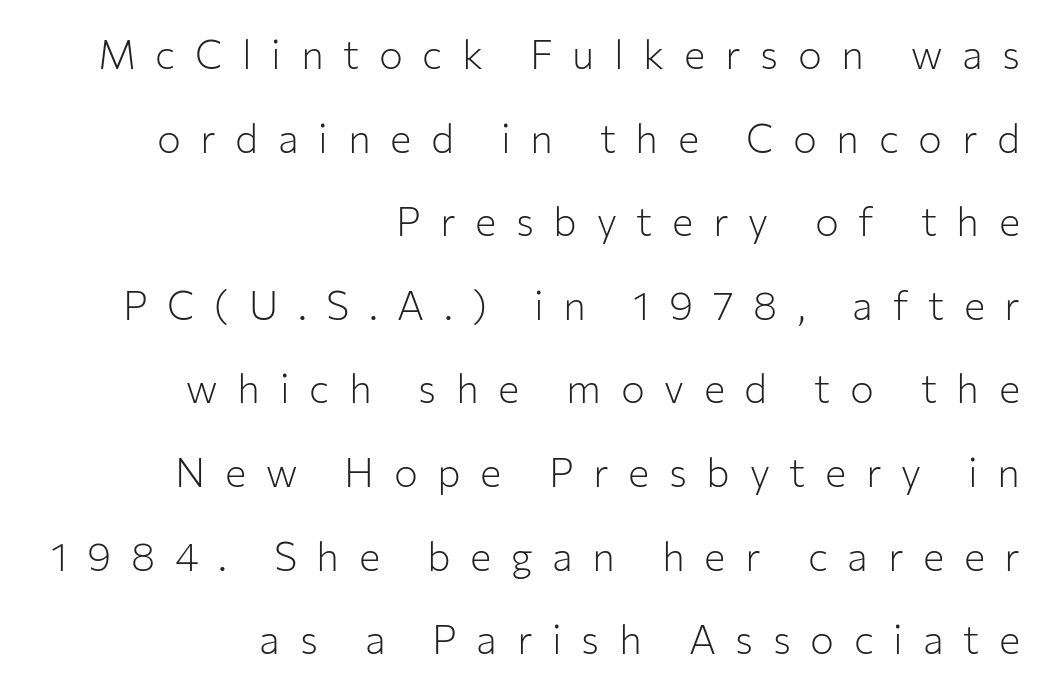
Q: Is the text bold? A: No.
Q: Is the text italic (slanted)? A: No, it is upright.
Q: Is the typeface a serif or a sans-serif typeface? A: Sans-serif.
Q: Is the text underlined? A: No.
Q: How is the paragraph aligned? A: Right-aligned.
Q: Is the spacing between letters normal or unusually wide? A: Unusually wide.
Q: Is the spacing between lines tight, normal or loose? A: Loose.
Q: Width (condensed, normal, or wide)? A: Normal.
Q: Stroke contrast? A: Low.
Q: x-height? A: Medium.
Q: Monospaced? A: No.
